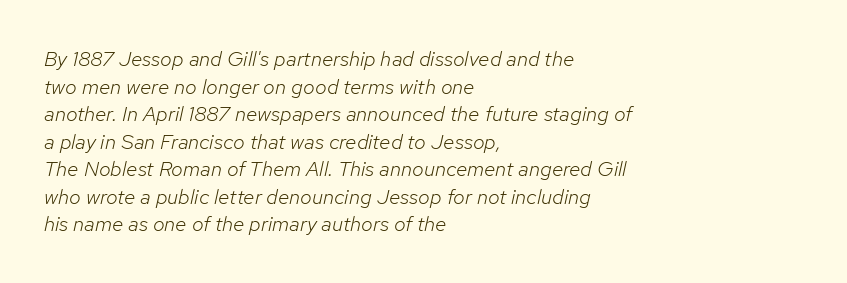
Q: Is the text bold? A: No.
Q: Is the text italic (slanted)? A: Yes, it leans right by about 12 degrees.
Q: Is the text underlined? A: No.
Q: How is the paragraph aligned? A: Left-aligned.
Q: Is the spacing between letters normal or unusually wide? A: Normal.
Q: Is the spacing between lines tight, normal or loose? A: Normal.
